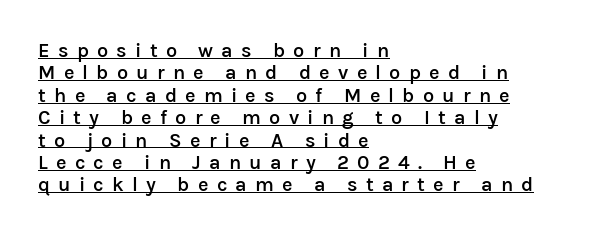
The image shows 20 px text type, upright; set left-aligned, tight line spacing (1.12x), unusually wide letter spacing (+0.41 em), underlined.
